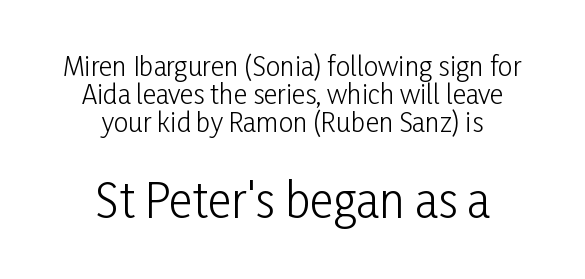
Varying glyph widths throughout — classic text-font behaviour. The designer gave the closing block more size than the opening block. No extra tracking has been applied to these lines. This rendering uses center alignment, leaving both contours irregular but symmetric.
